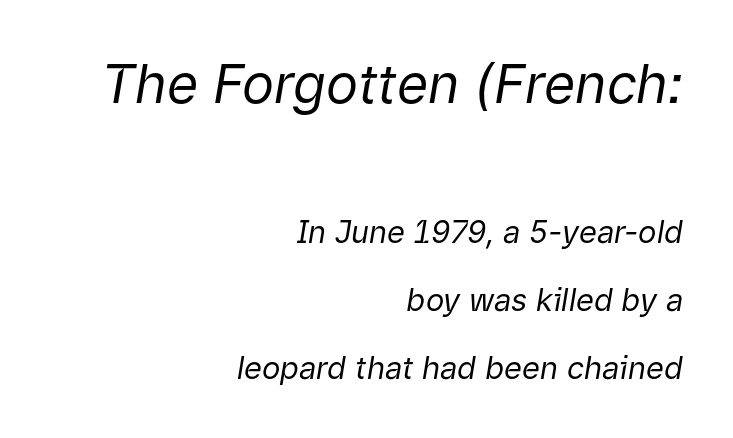
{"italic": "yes", "lean": "right", "slant_degrees": 9, "bold": "no", "weight": "regular", "width": "normal", "stroke_contrast": "low", "x_height": "medium", "monospaced": "no", "underline": "no", "align": "right", "line_spacing": "loose", "line_spacing_ratio": 2.2, "letter_spacing": "normal", "letter_spacing_em": 0.0, "larger_block": "first", "size_ratio": 1.74, "glyph_px": 54}
